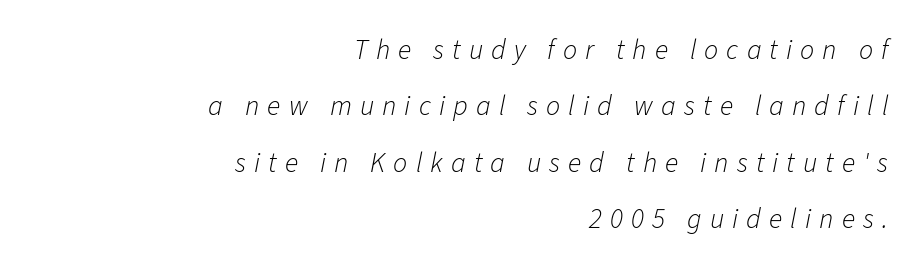
Honestly, the letter spacing is so wide it's the main thing you notice. Plain, unruled lines of type. You could fit nearly another row in the gap between these rows. Each line ends at the same right margin while the left side varies. Italic? Definitely — the glyphs are oblique.
